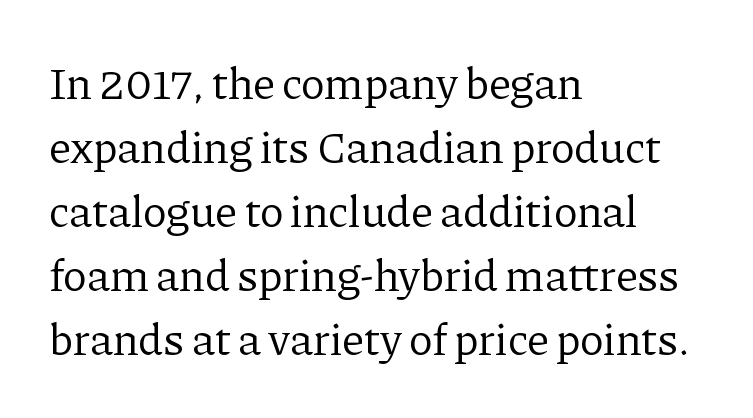
Q: Is the text bold? A: No.
Q: Is the text italic (slanted)? A: No, it is upright.
Q: Is the typeface a serif or a sans-serif typeface? A: Serif.
Q: Is the text underlined? A: No.
Q: How is the paragraph aligned? A: Left-aligned.
Q: Is the spacing between letters normal or unusually wide? A: Normal.
Q: Is the spacing between lines tight, normal or loose? A: Normal.
Q: Width (condensed, normal, or wide)? A: Normal.
Q: Stroke contrast? A: Low.
Q: x-height? A: Medium.
Q: Monospaced? A: No.
